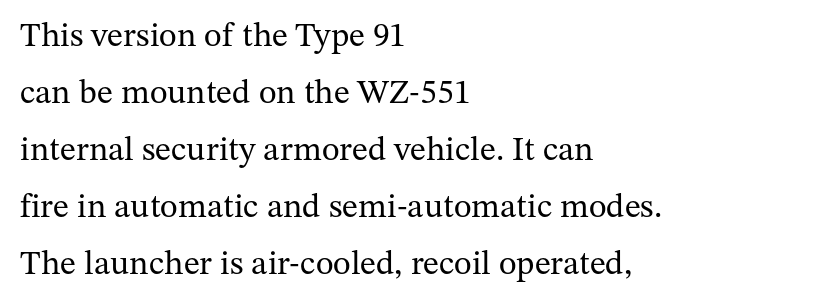
Weight class: somewhere from thin through regular. The font's upright variant was chosen for this text. Rule under the text: the space is simply empty. The face used here is proportionally spaced, like ordinary book or web type. Is the block centered? No — it sits flush against the left margin.
